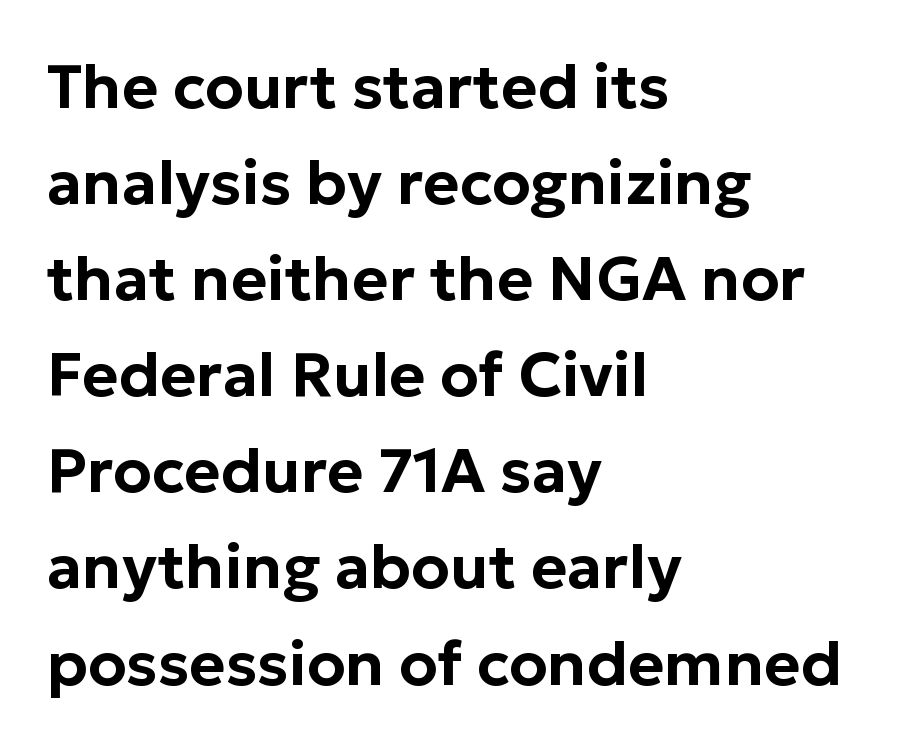
Q: Is the text italic (slanted)? A: No, it is upright.
Q: Is the typeface a serif or a sans-serif typeface? A: Sans-serif.
Q: Is the text underlined? A: No.
Q: How is the paragraph aligned? A: Left-aligned.
Q: Is the spacing between letters normal or unusually wide? A: Normal.
Q: Is the spacing between lines tight, normal or loose? A: Normal.
Q: Width (condensed, normal, or wide)? A: Normal.
Q: Stroke contrast? A: Low.
Q: x-height? A: Medium.
Q: Monospaced? A: No.
